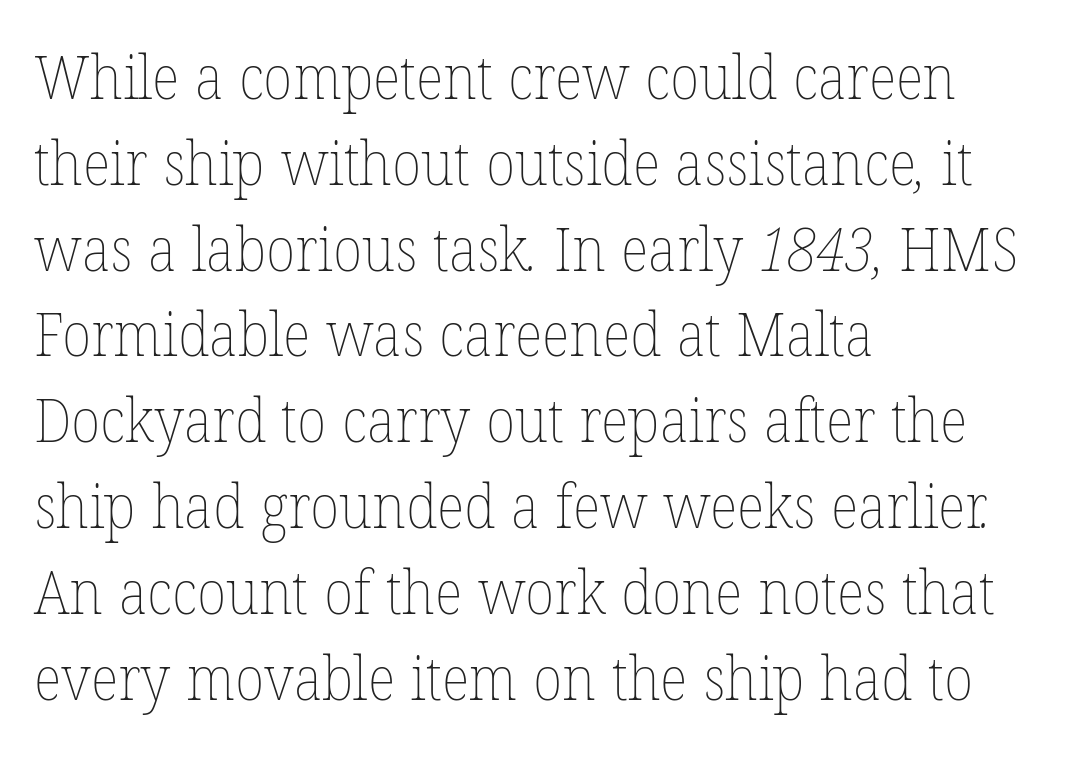
{"bold": "no", "weight": "thin", "width": "normal", "stroke_contrast": "low", "x_height": "medium", "monospaced": "no", "underline": "no", "align": "left", "line_spacing": "normal", "line_spacing_ratio": 1.43, "letter_spacing": "normal", "letter_spacing_em": 0.0, "glyph_px": 60}
